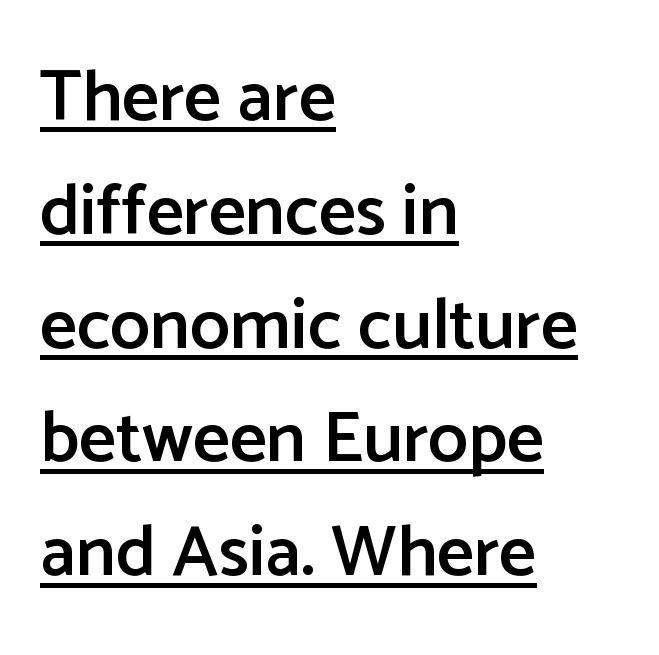
A rule runs beneath these lines of type. Look at the tracking — it's just the regular setting, nothing added. Compared with an ordinary text face, these strokes are moderately heavier — a semibold. The passage shown is typed in a proportional face where columns would drift.
